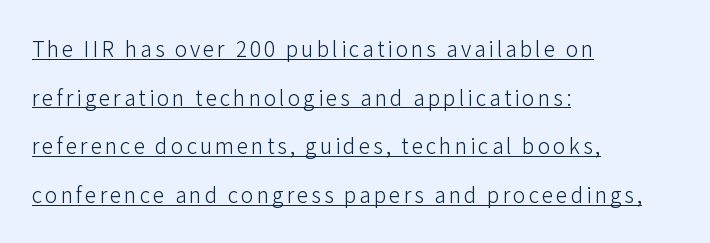
{"italic": "no", "bold": "no", "underline": "yes", "align": "left", "line_spacing": "loose", "line_spacing_ratio": 2.32, "glyph_px": 21}
